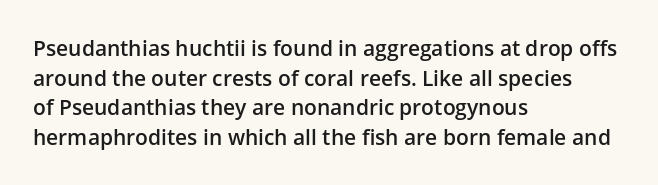
{"italic": "no", "bold": "semi", "underline": "no", "align": "left", "line_spacing": "normal", "line_spacing_ratio": 1.41, "letter_spacing": "normal", "letter_spacing_em": 0.0, "glyph_px": 21}
